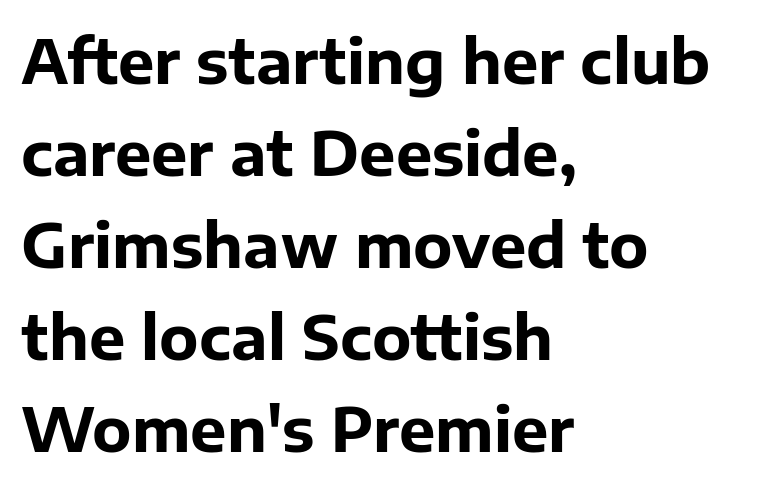
Q: Is the text bold? A: Yes.
Q: Is the text italic (slanted)? A: No, it is upright.
Q: Is the typeface a serif or a sans-serif typeface? A: Sans-serif.
Q: Is the text underlined? A: No.
Q: How is the paragraph aligned? A: Left-aligned.
Q: Is the spacing between letters normal or unusually wide? A: Normal.
Q: Is the spacing between lines tight, normal or loose? A: Normal.
Q: Width (condensed, normal, or wide)? A: Normal.
Q: Stroke contrast? A: Low.
Q: x-height? A: Medium.
Q: Monospaced? A: No.
